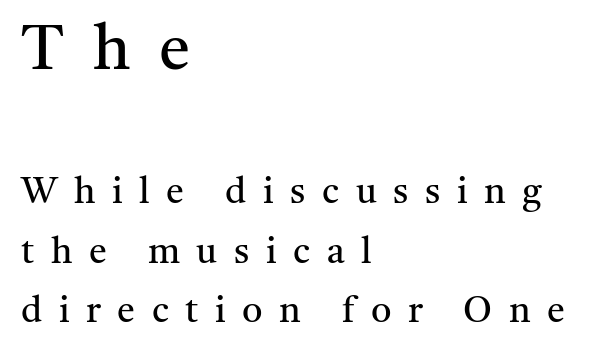
The image shows 63 px regular-weight serif type, upright; set left-aligned, normal line spacing (1.65x), unusually wide letter spacing (+0.46 em), not underlined; the first (top) block is 1.75x larger; medium stroke contrast and a medium x-height.
